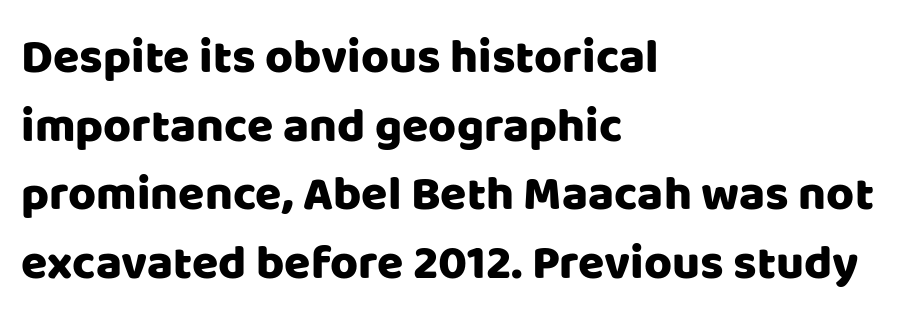
Q: Is the text italic (slanted)? A: No, it is upright.
Q: Is the typeface a serif or a sans-serif typeface? A: Sans-serif.
Q: Is the text underlined? A: No.
Q: How is the paragraph aligned? A: Left-aligned.
Q: Is the spacing between letters normal or unusually wide? A: Normal.
Q: Is the spacing between lines tight, normal or loose? A: Normal.
Q: Width (condensed, normal, or wide)? A: Normal.
Q: Stroke contrast? A: Low.
Q: x-height? A: Large.
Q: Monospaced? A: No.
